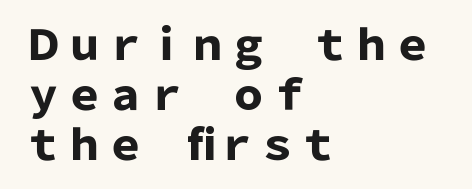
{"serif": "no", "italic": "no", "bold": "yes", "weight": "heavy", "width": "normal", "stroke_contrast": "low", "x_height": "medium", "monospaced": "no", "underline": "no", "align": "left", "line_spacing_ratio": 1.22, "letter_spacing": "normal", "letter_spacing_em": 0.0, "glyph_px": 41}
